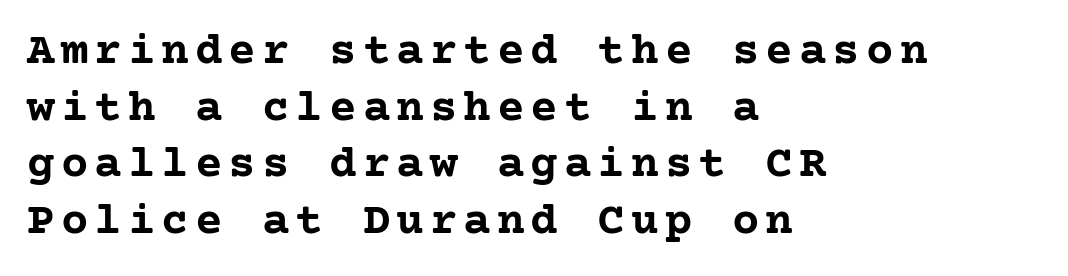
The zone under the glyphs is completely vacant. Stroke thickness is high; the sample reads as a true bold. Layout note: lines flush left. Regarding serifs, this sample has them. In terms of posture, this sample is upright.
